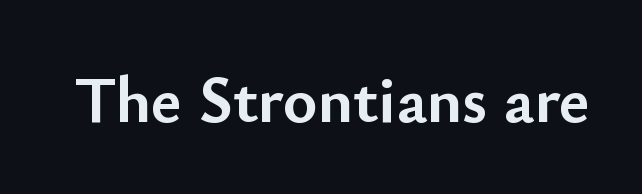
A typesetter would label this face a sans. There is no visible air inserted between adjacent glyphs. A typesetter would call this proportional, since set widths differ per character. Bold? Absolutely — the strokes are thick and heavy.
